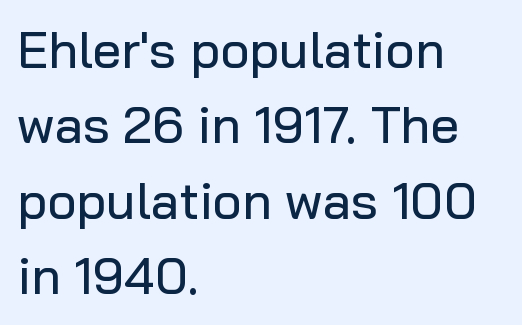
The lines sit at an ordinary, default distance from one another. The font family rendered here belongs to the sans-serif group. The strip under each line holds only bare page. Proportional: the letters do not fall into vertical columns. The type is set solid horizontally, with unmodified tracking. If you drew a ruler down the left edge, every line would touch it.
